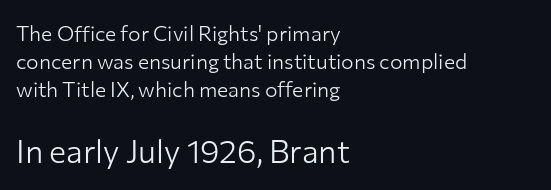
The image shows 32 px light sans-serif type, upright; set left-aligned, normal line spacing (1.34x), normal letter spacing, not underlined; the second (bottom) block is 1.52x larger; low stroke contrast and a medium x-height.
